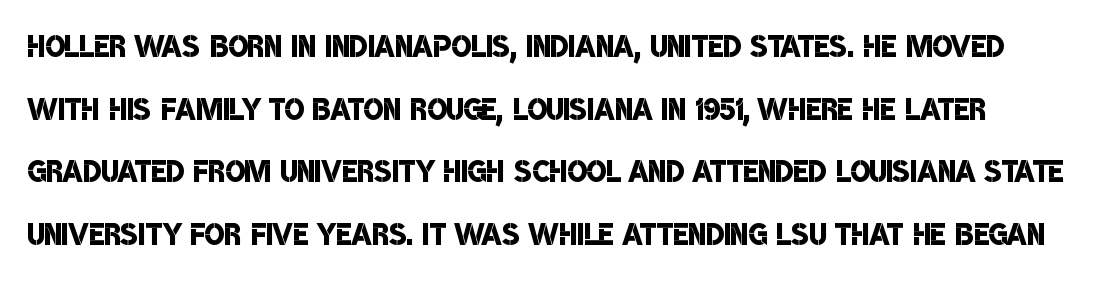
The image shows 41 px semibold, condensed sans-serif type; set normal line spacing (1.53x), normal letter spacing, not underlined; low stroke contrast and a large x-height.
